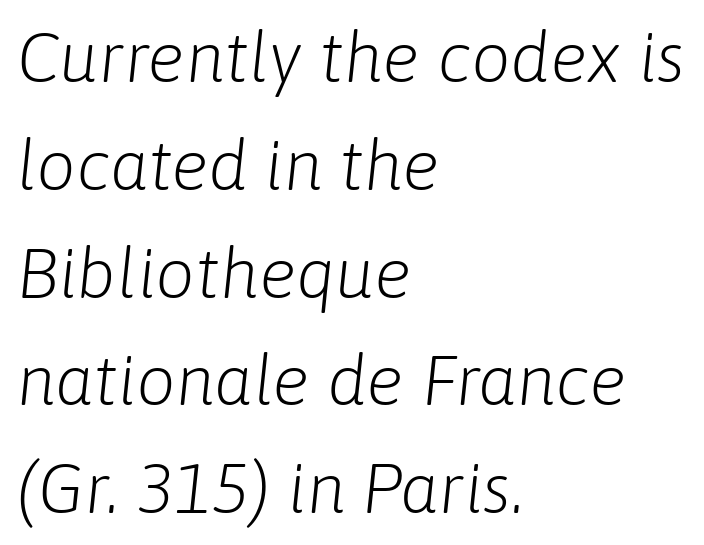
A normal amount of white space separates one row of letters from the next. These lines stack with their left ends in a neat column. The zone under the glyphs is completely vacant. The specimen reads as italic at a glance. Stem width sits at or under what a default text font uses.
